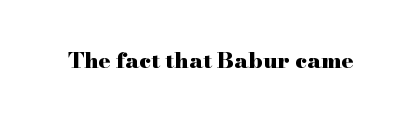
The image shows 22 px bold type, upright; set normal letter spacing, not underlined.
